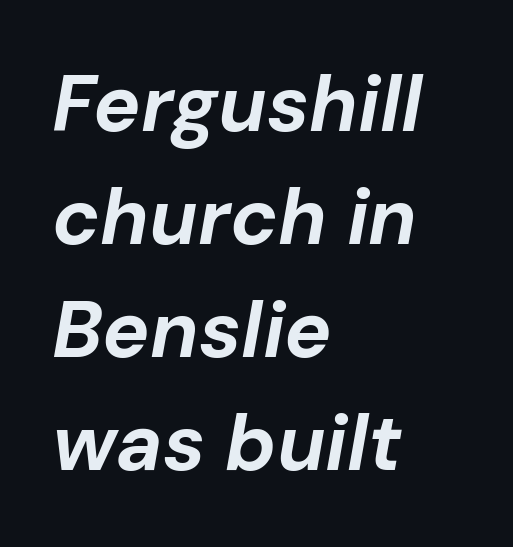
The image shows 79 px bold type, italic (leaning right); set left-aligned, normal line spacing (1.43x), normal letter spacing, not underlined; low stroke contrast and a medium x-height.
